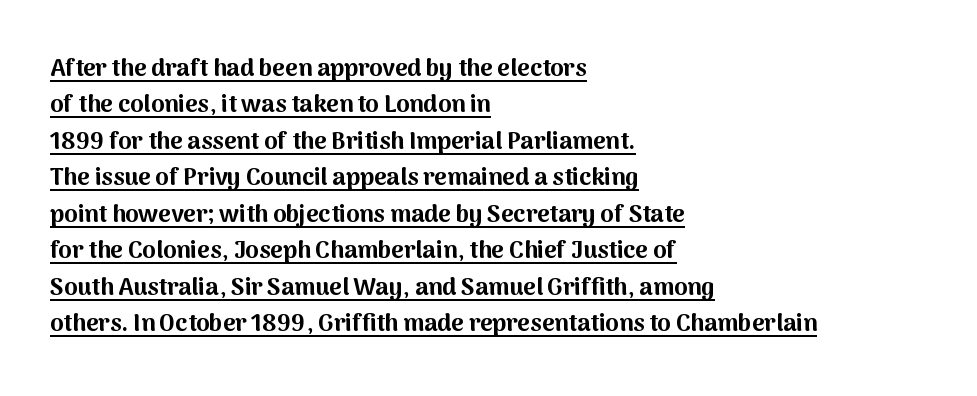
The image shows 24 px bold type, upright; set left-aligned, normal line spacing (1.52x), normal letter spacing, underlined.
